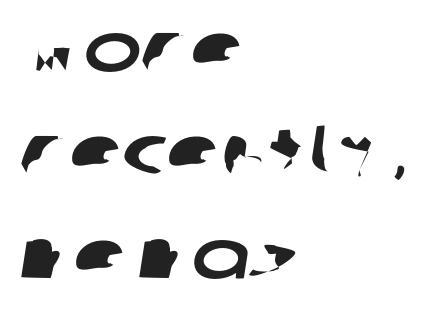
Q: Is the typeface a serif or a sans-serif typeface? A: Sans-serif.
Q: Is the text underlined? A: No.
Q: How is the paragraph aligned? A: Left-aligned.
Q: Is the spacing between letters normal or unusually wide? A: Normal.
Q: Is the spacing between lines tight, normal or loose? A: Normal.
Q: Width (condensed, normal, or wide)? A: Wide.
Q: Stroke contrast? A: Low.
Q: x-height? A: Large.
Q: Monospaced? A: No.
